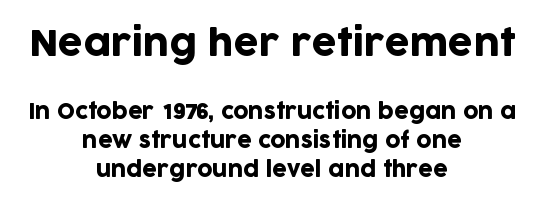
The image shows 36 px sans-serif type, upright; set centered, normal line spacing (1.37x), normal letter spacing, not underlined; the first (top) block is 1.71x larger; low stroke contrast and a large x-height.
